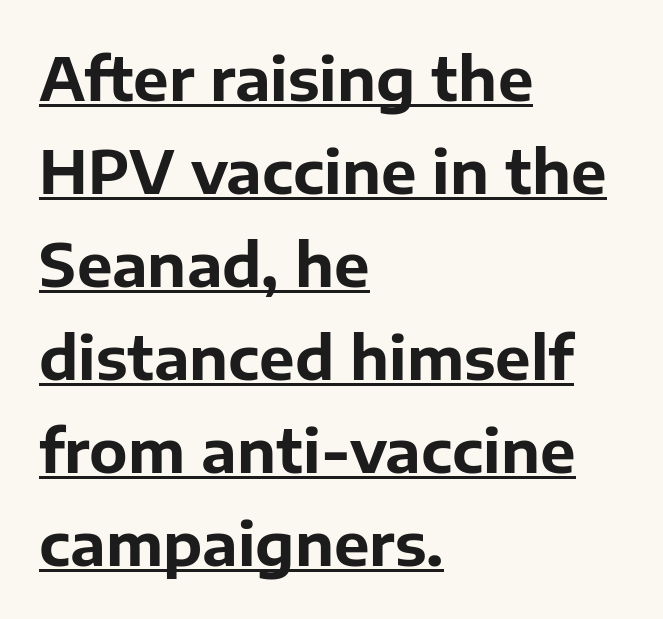
These lines sit exactly where default settings would place them. Letterform terminals end flat and unadorned throughout the passage. Is this a fixed-width face? No — the glyphs have proportional, varying widths. Glance below the letters and you will spot a drawn line.
